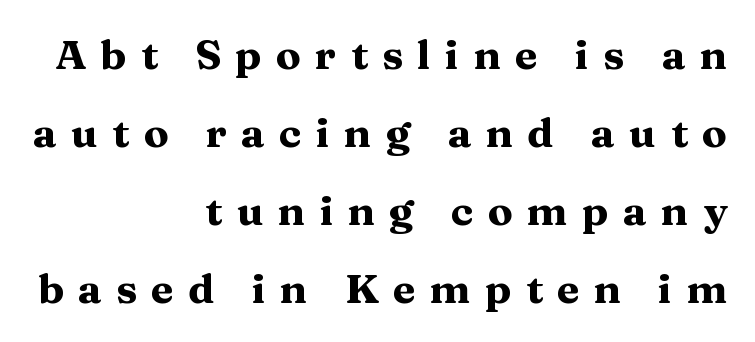
Letter spacing: wide. Notice the wide empty band between every row — that's loose leading. Every stem runs plumb, perpendicular to the baseline. The passage shown is typed in a proportional face where columns would drift. This sample is right-justified, so line beginnings fall wherever the words allow.
